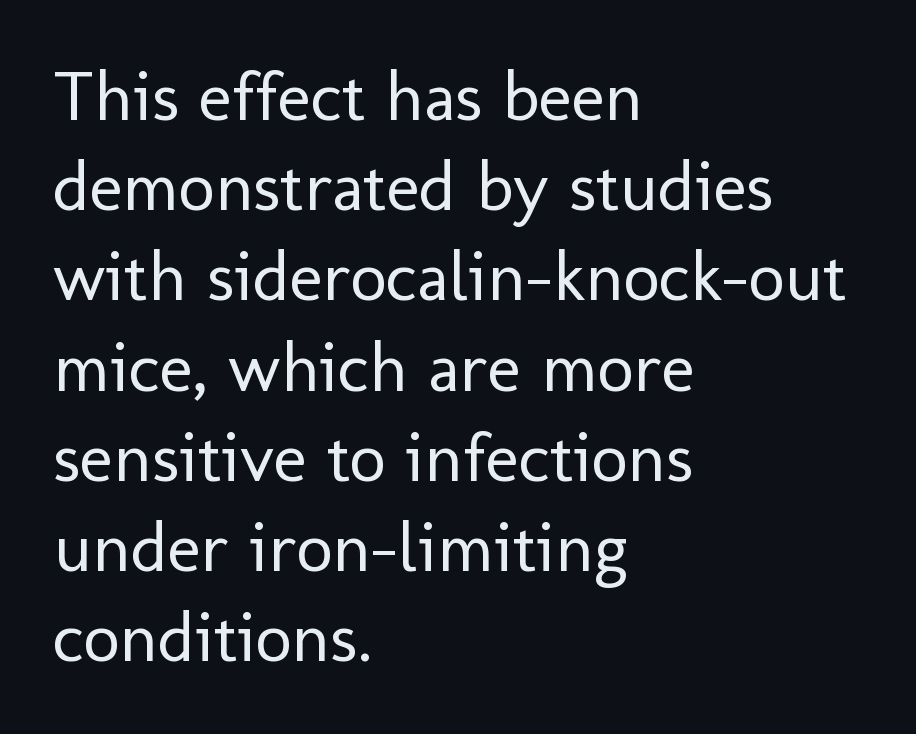
You could not count columns in this text — the font is proportionally spaced. Nothing sits at the stroke ends, so this counts as sans-serif. The designer left line spacing at the default. A light-to-regular cut is what we see here. Ordinary non-slanted type is in use. Check the space under the baseline: it is left empty.
